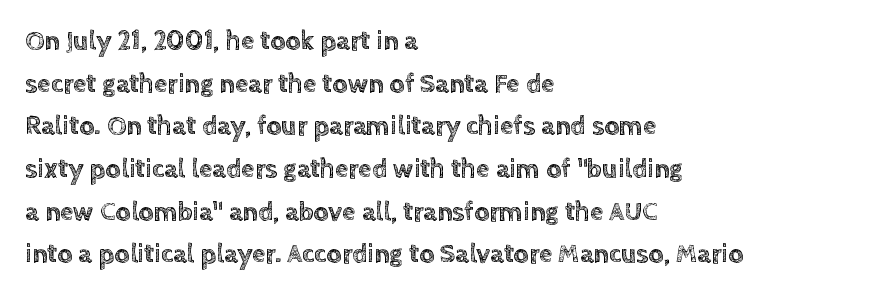
The image shows 27 px text type, upright; set left-aligned, normal line spacing (1.58x), normal letter spacing, not underlined.
